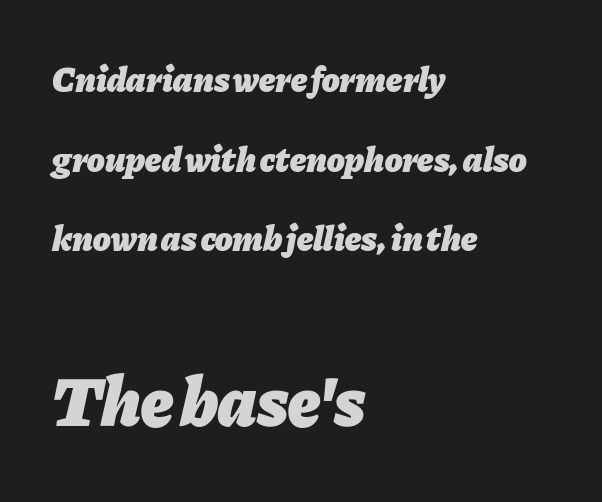
Q: Is the text bold? A: Yes.
Q: Is the text italic (slanted)? A: Yes, it leans right by about 11 degrees.
Q: Is the text underlined? A: No.
Q: How is the paragraph aligned? A: Left-aligned.
Q: Is the spacing between letters normal or unusually wide? A: Normal.
Q: Is the spacing between lines tight, normal or loose? A: Loose.
Q: Which block of text is set in a larger size, the first (top) or the second (bottom)? A: The second (bottom) one.
Q: Width (condensed, normal, or wide)? A: Normal.
Q: Stroke contrast? A: Low.
Q: x-height? A: Medium.
Q: Monospaced? A: No.
